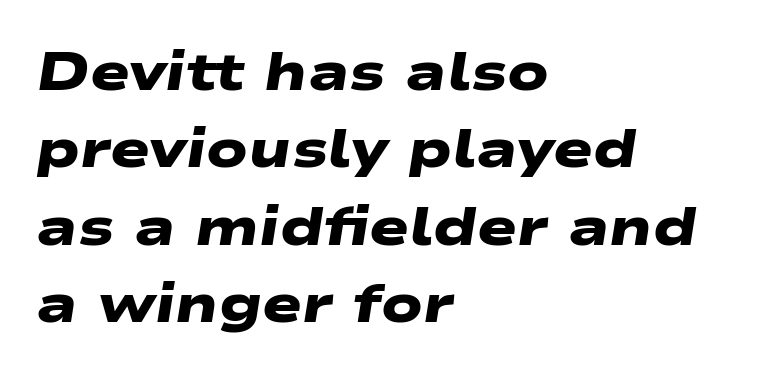
The image shows 53 px heavy, wide sans-serif type; set left-aligned, normal line spacing (1.46x), normal letter spacing, not underlined; low stroke contrast and a medium x-height.
